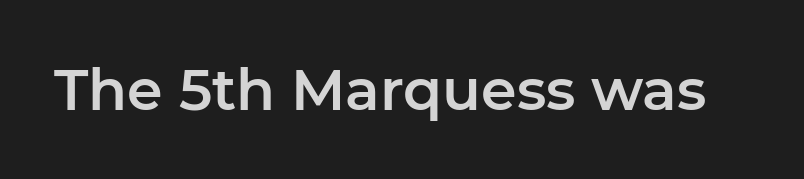
The letters advance in unequal steps, a hallmark of proportional type. The characters display no serif detailing; their extremities are plain. Ascenders rise straight up at ninety degrees. In terms of letterspacing, this is plain default setting. Decoration check: the copy has no underline.
